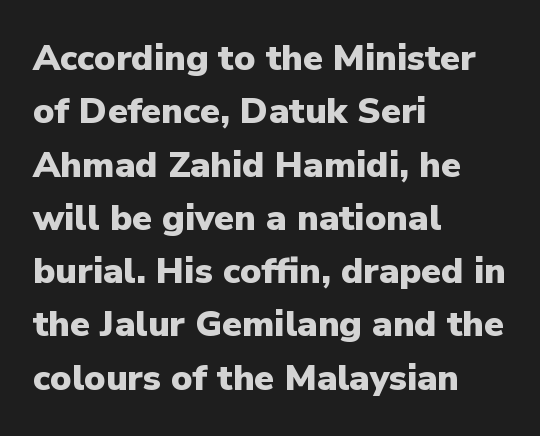
Caption: multi-line text, flush left, ragged right. Each letter keeps its own natural width here, so spacing adapts to shape. Leading: standard. Caption: standard tracking, unaltered. Emphasis by weight is at full strength: bold. Are there feet on the stems? There aren't — it's a sans.
